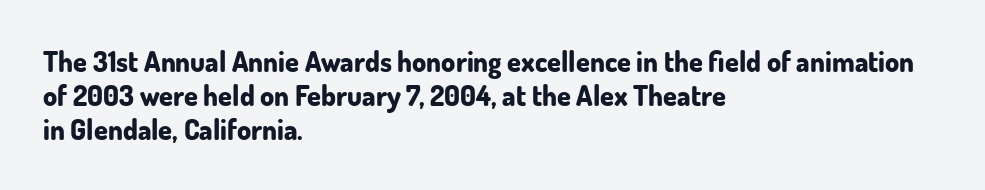
{"serif": "no", "italic": "no", "bold": "yes", "weight": "bold", "width": "normal", "stroke_contrast": "low", "x_height": "small", "monospaced": "no", "underline": "no", "align": "left", "line_spacing_ratio": 1.21, "letter_spacing": "normal", "letter_spacing_em": 0.0, "glyph_px": 28}
